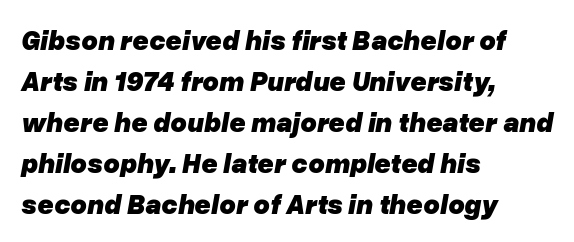
Only glyphs here, with clear space below each row. When letters slant like this, we call the style italic. Notice how descenders clear the ascenders below comfortably — that's standard leading. The type is set solid horizontally, with unmodified tracking.
